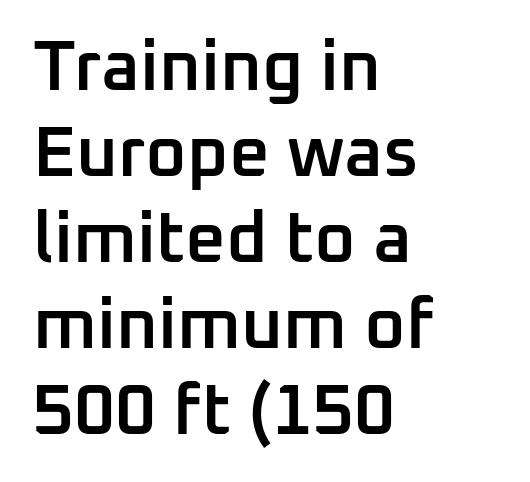
Caption: multi-line text, flush left, ragged right. Looks like regular typesetting: each glyph gets only the width it needs. The zone under the glyphs is completely vacant. The tracking reads as untouched default to a designer's eye. A roman cut, with each character standing at attention.
